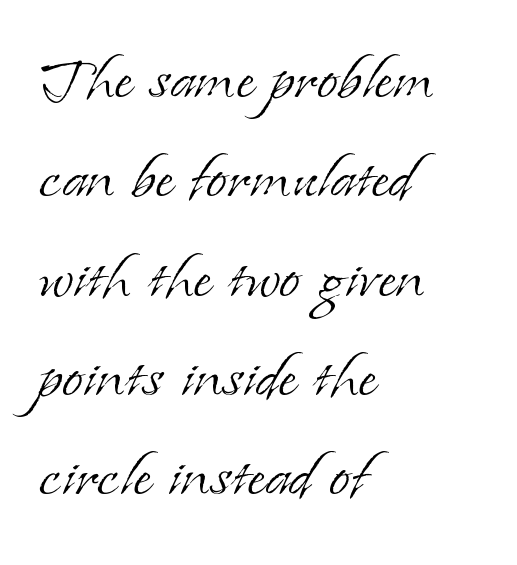
Q: Is the text bold? A: No.
Q: Is the text italic (slanted)? A: Yes.
Q: Is the typeface a serif or a sans-serif typeface? A: Serif.
Q: Is the text underlined? A: No.
Q: How is the paragraph aligned? A: Left-aligned.
Q: Is the spacing between letters normal or unusually wide? A: Normal.
Q: Is the spacing between lines tight, normal or loose? A: Normal.
Q: Width (condensed, normal, or wide)? A: Normal.
Q: Stroke contrast? A: Low.
Q: x-height? A: Small.
Q: Monospaced? A: No.
